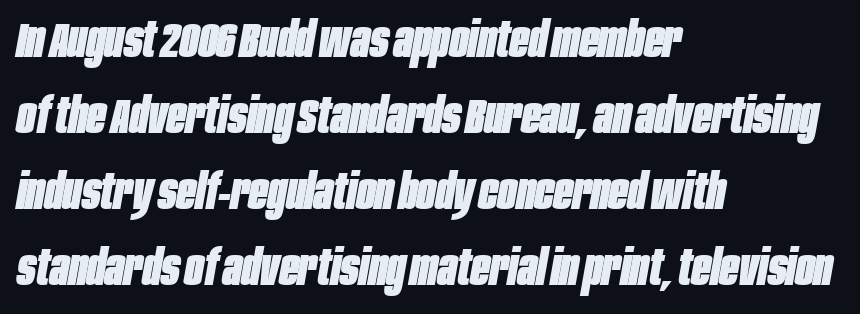
Q: Is the text bold? A: Yes.
Q: Is the text italic (slanted)? A: Yes, it leans right by about 10 degrees.
Q: Is the text underlined? A: No.
Q: How is the paragraph aligned? A: Left-aligned.
Q: Is the spacing between letters normal or unusually wide? A: Normal.
Q: Is the spacing between lines tight, normal or loose? A: Normal.
Q: Width (condensed, normal, or wide)? A: Condensed.
Q: Stroke contrast? A: Low.
Q: x-height? A: Large.
Q: Monospaced? A: No.
